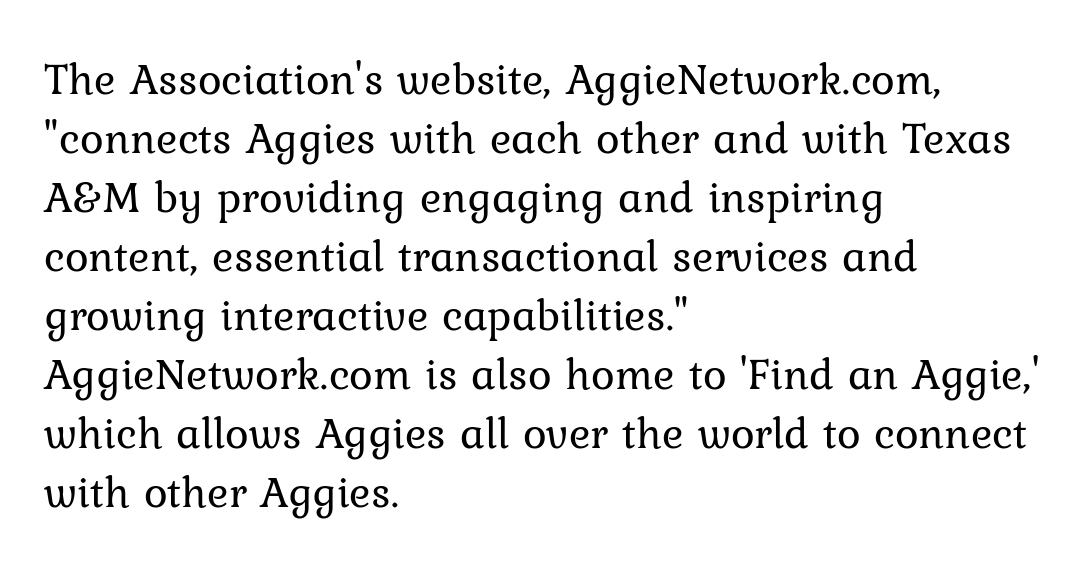
Stem width sits at or under what a default text font uses. Designer's note — italics off, roman on. Look at the tracking — it's just the regular setting, nothing added. The typesetter chose a ragged-right arrangement here. Varying glyph widths throughout — classic text-font behaviour.
